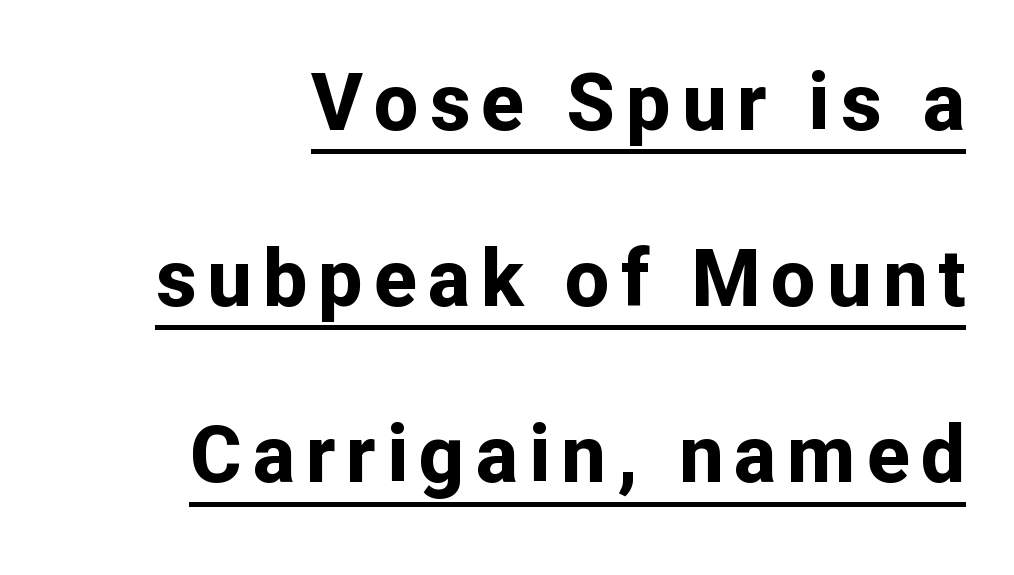
Q: Is the text bold? A: Yes.
Q: Is the text italic (slanted)? A: No, it is upright.
Q: Is the typeface a serif or a sans-serif typeface? A: Sans-serif.
Q: Is the text underlined? A: Yes.
Q: How is the paragraph aligned? A: Right-aligned.
Q: Is the spacing between lines tight, normal or loose? A: Loose.
Q: Width (condensed, normal, or wide)? A: Normal.
Q: Stroke contrast? A: Low.
Q: x-height? A: Medium.
Q: Monospaced? A: No.
